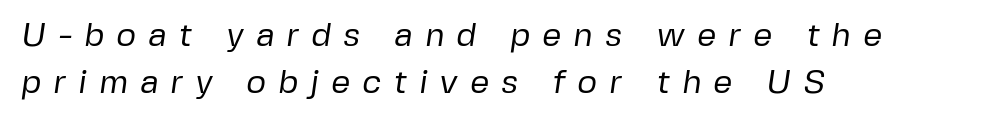
{"serif": "no", "bold": "no", "weight": "regular", "width": "normal", "stroke_contrast": "low", "x_height": "medium", "monospaced": "no", "underline": "no", "align": "left", "line_spacing": "normal", "line_spacing_ratio": 1.37, "letter_spacing": "wide", "letter_spacing_em": 0.35, "glyph_px": 34}
